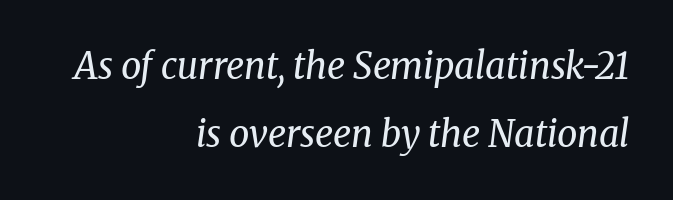
{"serif": "yes", "italic": "yes", "lean": "right", "slant_degrees": 8, "bold": "no", "weight": "regular", "width": "normal", "stroke_contrast": "medium", "x_height": "medium", "monospaced": "no", "underline": "no", "align": "right", "line_spacing_ratio": 1.88, "letter_spacing": "normal", "letter_spacing_em": 0.0, "glyph_px": 36}
